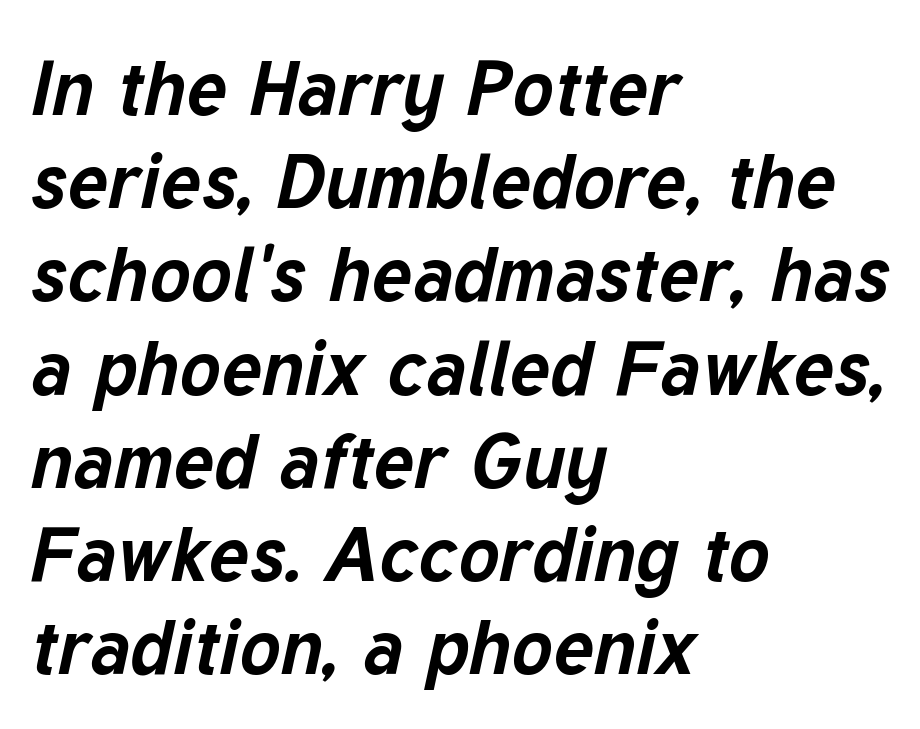
Does the lettering tilt? It does — this is italic. Each glyph is drawn with heavy, bold strokes. The ragged edge is on the right, which tells us the setting is flush left. The strip under each line holds only bare page. Think of a printed novel: that variable character pitch is what you see here.
